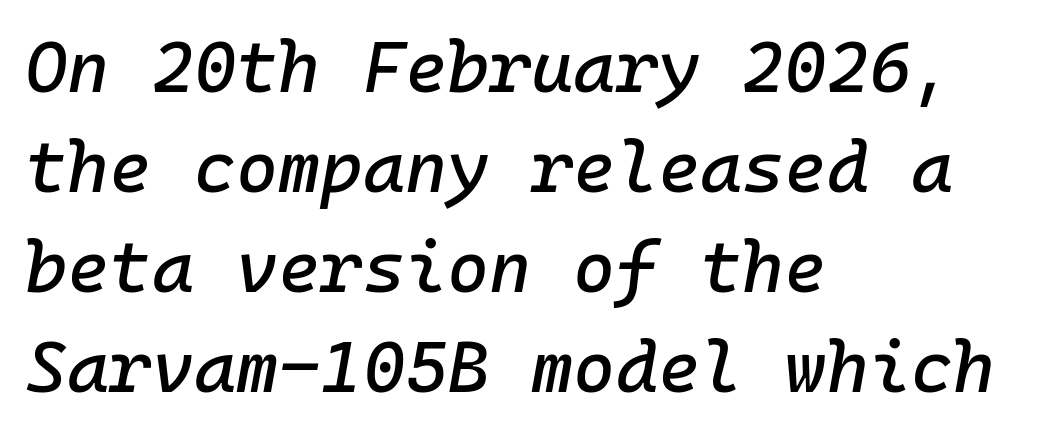
The paragraph shown leans on its left margin. The rendering uses typewriter-style spacing with identical character cells. Quick note: italic. The passage shown stacks its lines at a standard gap.
